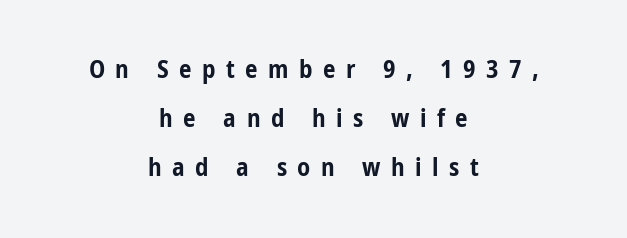
The image shows 25 px bold type, upright; set centered, loose line spacing (1.96x), unusually wide letter spacing (+0.42 em), not underlined.
